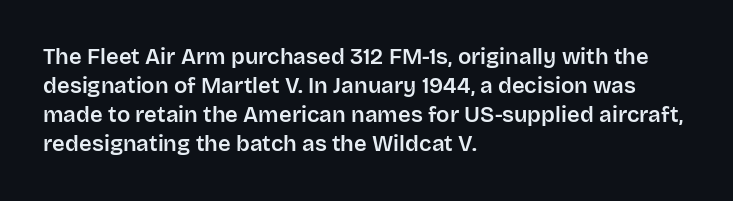
{"italic": "no", "underline": "no", "align": "left", "line_spacing": "normal", "line_spacing_ratio": 1.32, "letter_spacing": "normal", "letter_spacing_em": 0.0, "glyph_px": 22}
